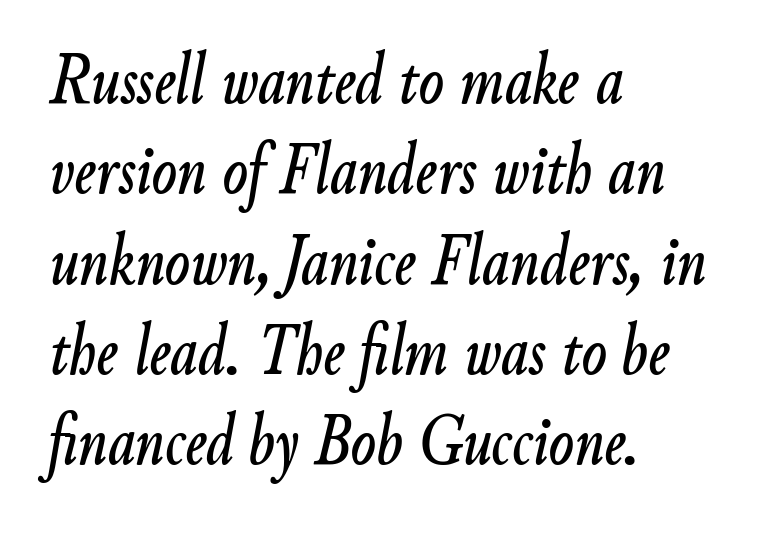
{"italic": "yes", "lean": "right", "slant_degrees": 9, "width": "condensed", "stroke_contrast": "low", "x_height": "small", "monospaced": "no", "underline": "no", "align": "left", "line_spacing_ratio": 1.22, "letter_spacing": "normal", "letter_spacing_em": 0.0, "glyph_px": 74}
